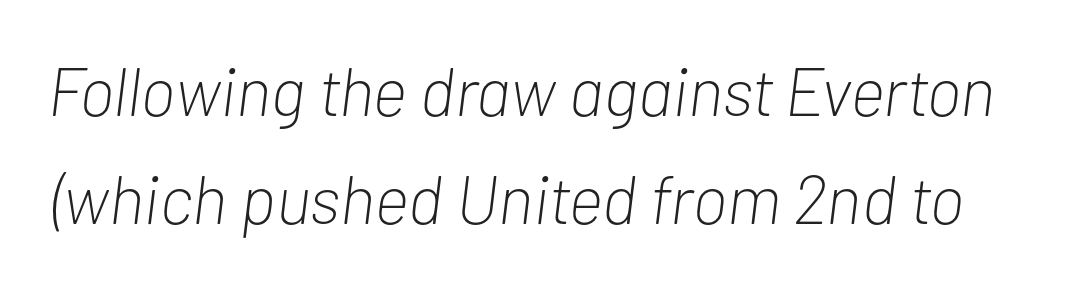
{"italic": "yes", "lean": "right", "slant_degrees": 7, "bold": "no", "weight": "light", "width": "condensed", "stroke_contrast": "low", "x_height": "medium", "monospaced": "no", "underline": "no", "line_spacing": "normal", "line_spacing_ratio": 1.59, "letter_spacing": "normal", "letter_spacing_em": 0.0, "glyph_px": 68}
